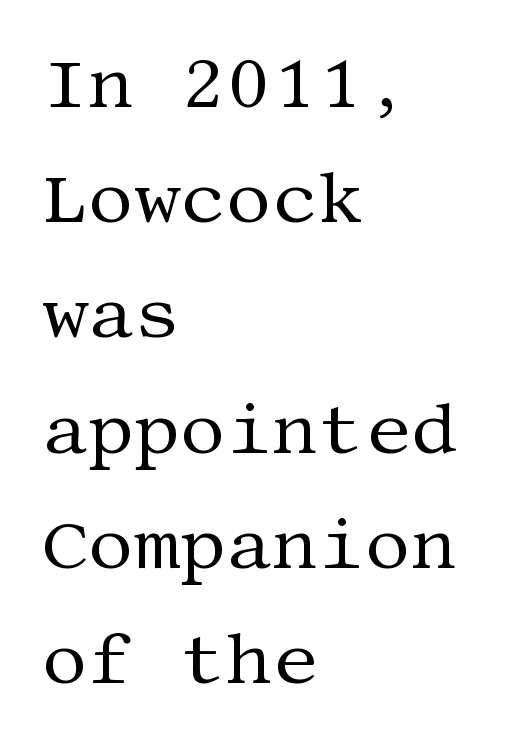
This is roman type, the default non-slanted kind. These lines are set flush left with a ragged right edge. This sample uses a serif face. Has an underline been added? It has not.
